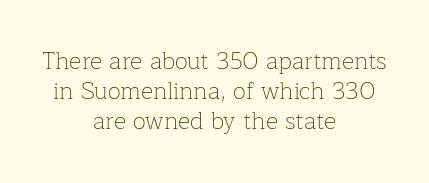
The space beneath each line is pristine and unruled. The font sits on the lighter half of the weight spectrum, regular included. In terms of letterspacing, this is plain default setting. The type sits square on the baseline with zero lean. One glance says typical: line gaps are just what's usual. The whitespace from short lines is split evenly between both sides.
